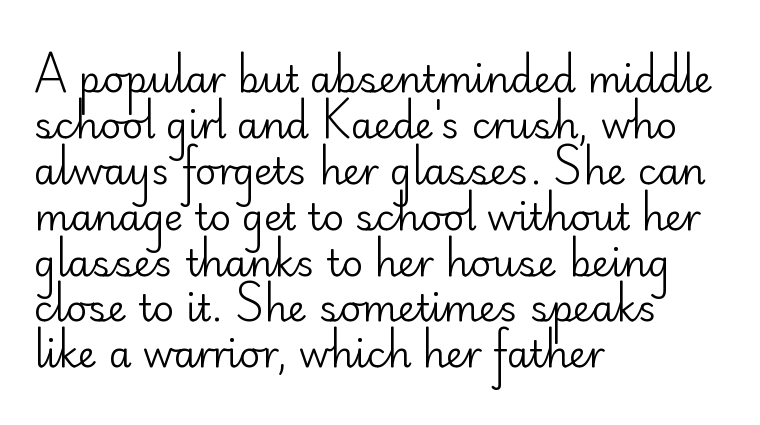
Q: Is the text bold? A: No.
Q: Is the text italic (slanted)? A: No, it is upright.
Q: Is the typeface a serif or a sans-serif typeface? A: Sans-serif.
Q: Is the text underlined? A: No.
Q: How is the paragraph aligned? A: Left-aligned.
Q: Is the spacing between letters normal or unusually wide? A: Normal.
Q: Width (condensed, normal, or wide)? A: Normal.
Q: Stroke contrast? A: Low.
Q: x-height? A: Small.
Q: Monospaced? A: No.
